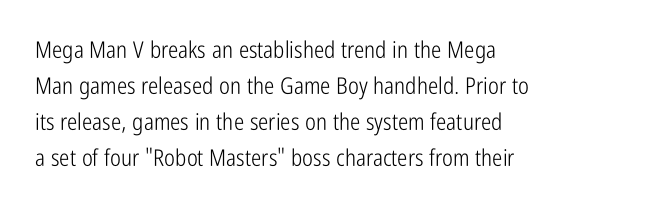
{"italic": "no", "bold": "no", "underline": "no", "align": "left", "line_spacing": "normal", "line_spacing_ratio": 1.57, "letter_spacing": "normal", "letter_spacing_em": 0.0, "glyph_px": 23}
